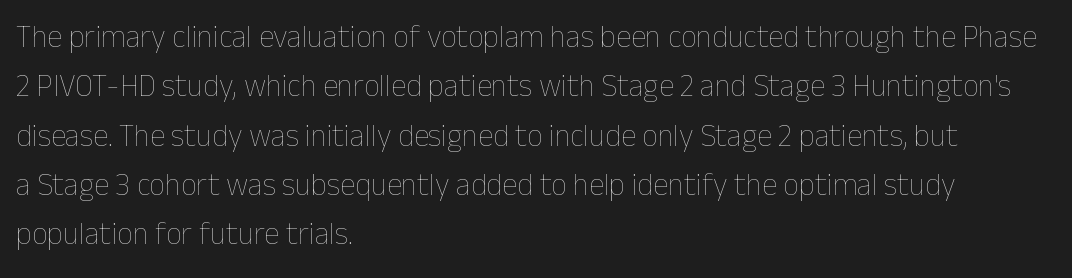
The image shows 31 px thin type, upright; set left-aligned, normal line spacing (1.59x), normal letter spacing, not underlined; low stroke contrast and a medium x-height.
